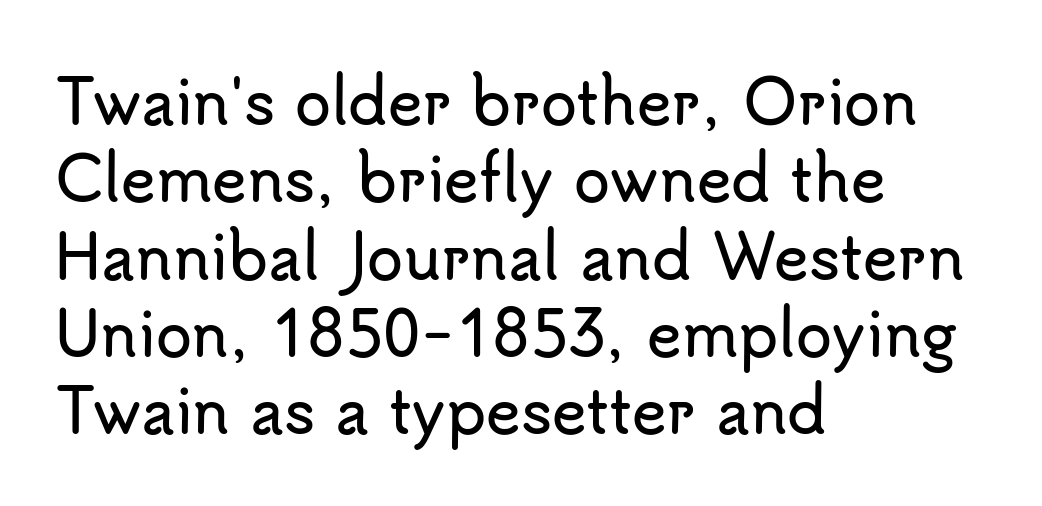
The image shows 59 px sans-serif type, upright; set left-aligned, normal line spacing (1.31x), normal letter spacing, not underlined; low stroke contrast and a small x-height.
